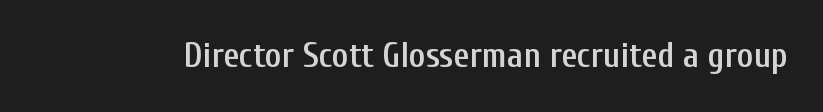
The image shows 35 px semibold, condensed sans-serif type, upright; set normal letter spacing, not underlined; low stroke contrast and a medium x-height.
